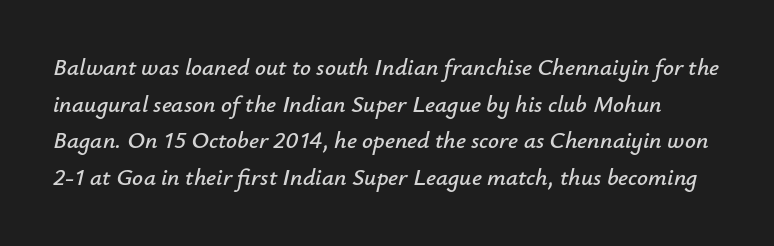
The image shows 24 px text type, italic (leaning right); set normal line spacing (1.53x), normal letter spacing, not underlined.
